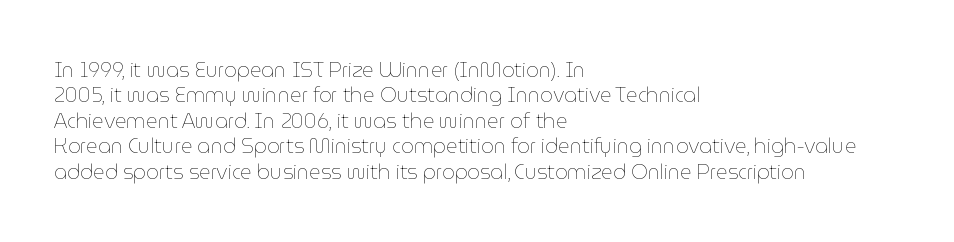
The rows are spaced the way most documents space them. Weight: in the light-to-regular range. Each word holds together tightly as a unit, with standard inter-letter gaps. Nobody drew a line under any word here.
